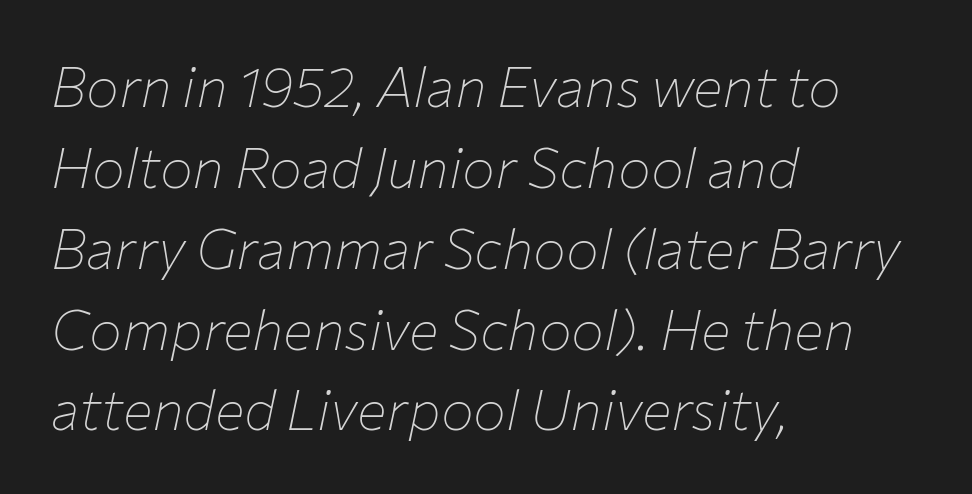
Q: Is the text bold? A: No.
Q: Is the text italic (slanted)? A: Yes, it leans right by about 12 degrees.
Q: Is the text underlined? A: No.
Q: How is the paragraph aligned? A: Left-aligned.
Q: Is the spacing between letters normal or unusually wide? A: Normal.
Q: Is the spacing between lines tight, normal or loose? A: Normal.
Q: Width (condensed, normal, or wide)? A: Normal.
Q: Stroke contrast? A: Low.
Q: x-height? A: Medium.
Q: Monospaced? A: No.
